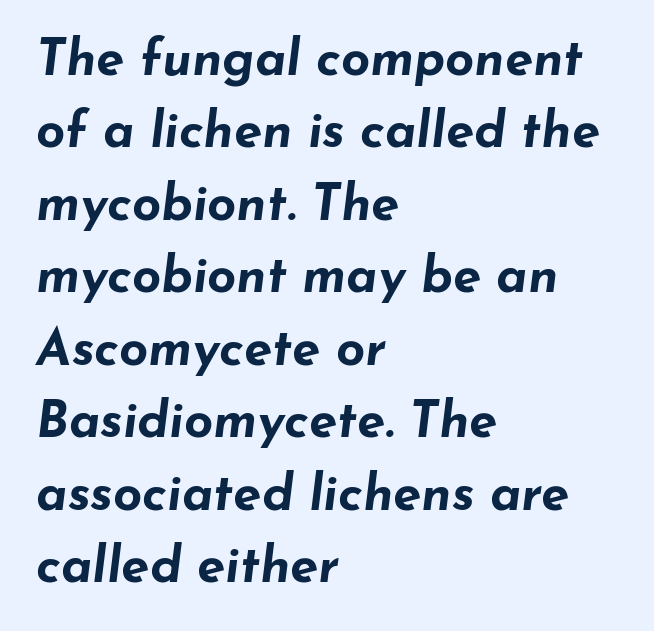
Q: Is the text bold? A: Yes.
Q: Is the text italic (slanted)? A: Yes, it leans right by about 7 degrees.
Q: Is the text underlined? A: No.
Q: How is the paragraph aligned? A: Left-aligned.
Q: Is the spacing between letters normal or unusually wide? A: Normal.
Q: Is the spacing between lines tight, normal or loose? A: Normal.
Q: Width (condensed, normal, or wide)? A: Wide.
Q: Stroke contrast? A: Low.
Q: x-height? A: Small.
Q: Monospaced? A: No.
